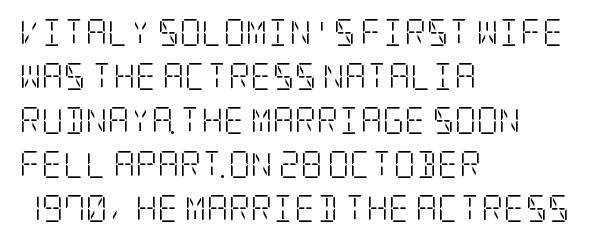
{"italic": "no", "bold": "no", "underline": "no", "align": "left", "line_spacing": "normal", "line_spacing_ratio": 1.63, "letter_spacing": "normal", "letter_spacing_em": 0.0, "glyph_px": 27}
